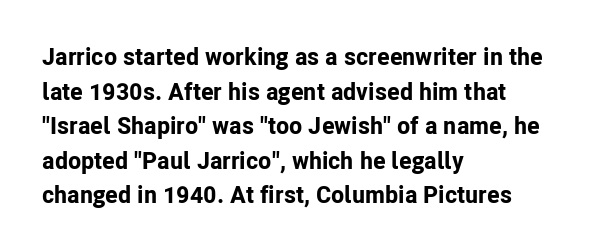
Q: Is the text bold? A: Yes.
Q: Is the text italic (slanted)? A: No, it is upright.
Q: Is the text underlined? A: No.
Q: How is the paragraph aligned? A: Left-aligned.
Q: Is the spacing between letters normal or unusually wide? A: Normal.
Q: Is the spacing between lines tight, normal or loose? A: Normal.
